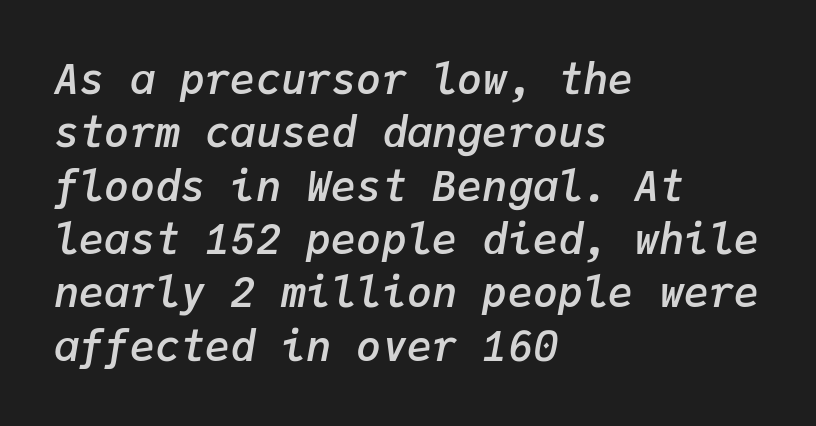
The characters look somewhat weighty, a semibold short of true bold. Descenders are the only things crossing below the line. The lines sit at an ordinary, default distance from one another. These lines are rendered in a fixed-pitch font. Italic? Definitely — the glyphs are oblique. Inter-character spacing is left at the font's built-in metrics.
